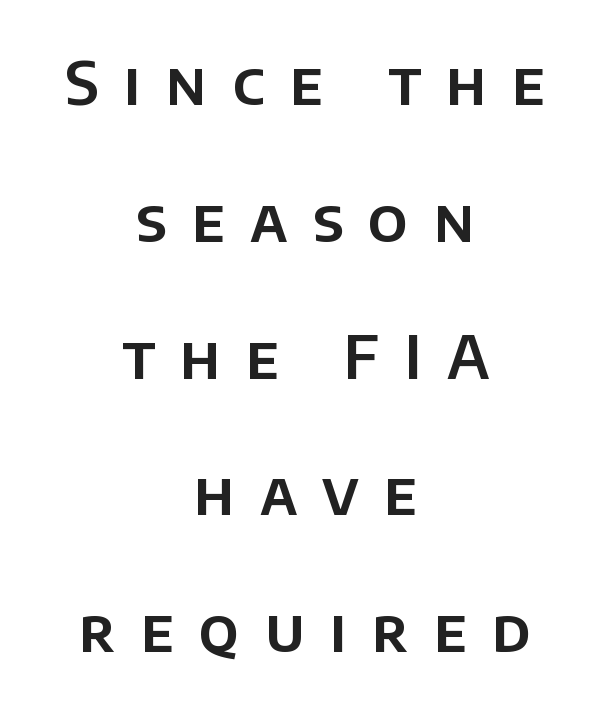
Q: Is the text italic (slanted)? A: No, it is upright.
Q: Is the typeface a serif or a sans-serif typeface? A: Sans-serif.
Q: Is the text underlined? A: No.
Q: How is the paragraph aligned? A: Centered.
Q: Is the spacing between letters normal or unusually wide? A: Unusually wide.
Q: Is the spacing between lines tight, normal or loose? A: Loose.
Q: Width (condensed, normal, or wide)? A: Normal.
Q: Stroke contrast? A: Low.
Q: x-height? A: Large.
Q: Monospaced? A: No.
